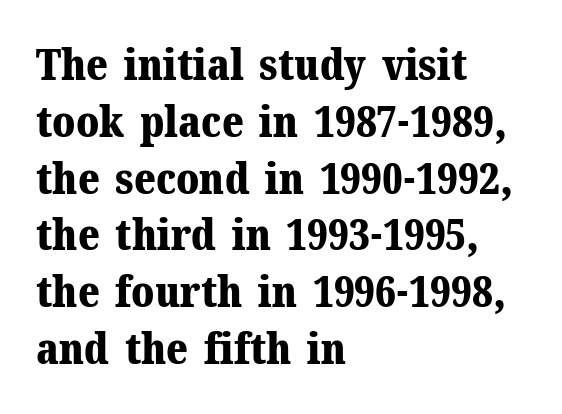
The ragged edge is on the right, which tells us the setting is flush left. The rendering shows small feet on the letterforms — a serif design. Note the varied advance widths — an 'i' is clearly narrower than an 'm'. The type is set solid horizontally, with unmodified tracking.
